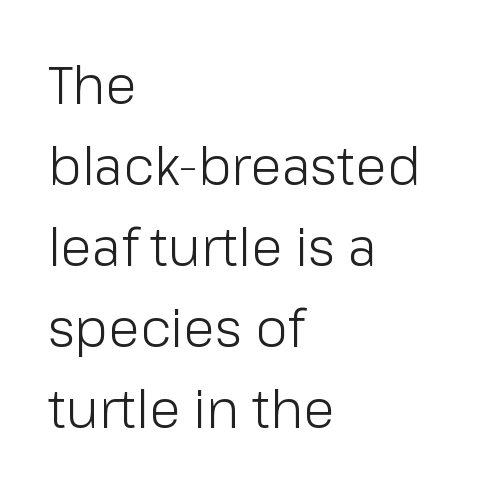
The image shows 52 px light sans-serif type, upright; set left-aligned, normal line spacing (1.56x), normal letter spacing, not underlined; low stroke contrast and a medium x-height.
